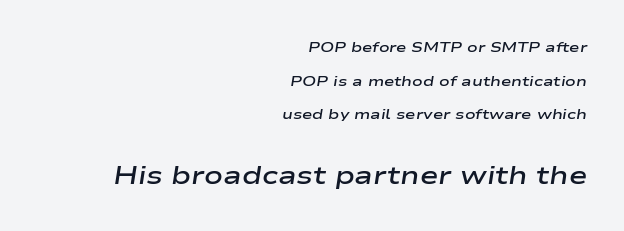
The image shows 25 px text type, italic (leaning right); set right-aligned, loose line spacing (2.41x), normal letter spacing, not underlined; the second (bottom) block is 1.79x larger.
